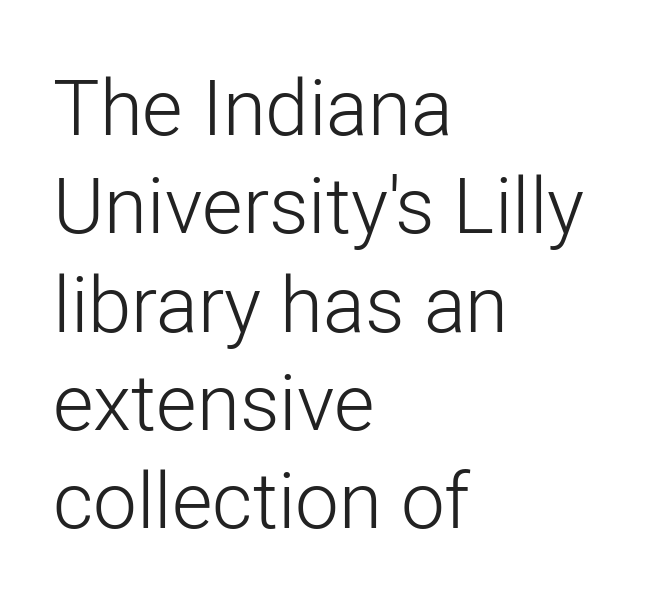
Horizontal bands of white between lines are of average thickness. The letters sit at their default tracking, neither squeezed nor spread. Stroke mass is kept to a normal reading level or below. Every character sits straight up, as roman type does. Proportional: the letters do not fall into vertical columns. The setting favours the left margin, as ordinary paragraphs usually do.
